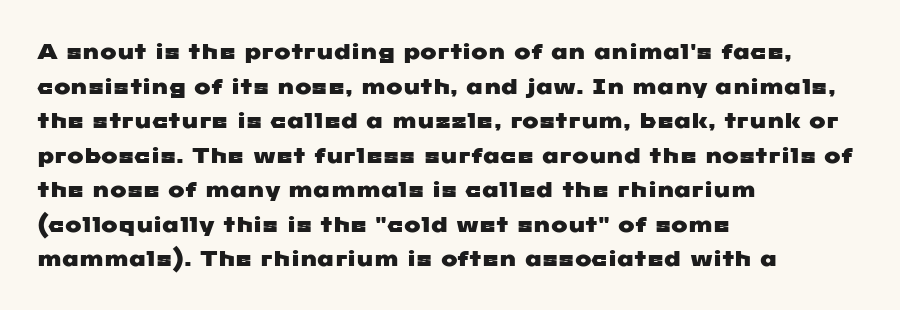
The image shows 22 px text type; set left-aligned, normal line spacing (1.57x), normal letter spacing, not underlined.
